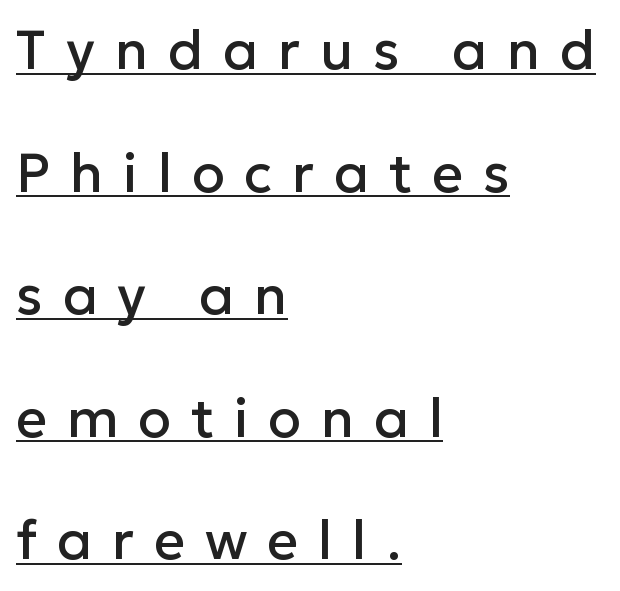
Q: Is the text italic (slanted)? A: No, it is upright.
Q: Is the typeface a serif or a sans-serif typeface? A: Sans-serif.
Q: Is the text underlined? A: Yes.
Q: How is the paragraph aligned? A: Left-aligned.
Q: Is the spacing between letters normal or unusually wide? A: Unusually wide.
Q: Is the spacing between lines tight, normal or loose? A: Loose.
Q: Width (condensed, normal, or wide)? A: Normal.
Q: Stroke contrast? A: Low.
Q: x-height? A: Medium.
Q: Monospaced? A: No.
